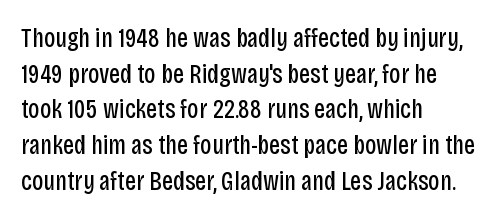
Q: Is the text bold? A: No.
Q: Is the text italic (slanted)? A: No, it is upright.
Q: Is the text underlined? A: No.
Q: How is the paragraph aligned? A: Left-aligned.
Q: Is the spacing between letters normal or unusually wide? A: Normal.
Q: Is the spacing between lines tight, normal or loose? A: Normal.
